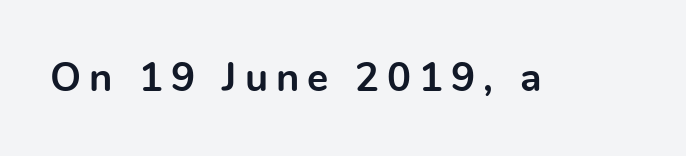
Honestly, there is no underline to notice here at all. I'd describe the lettering as bold — thick and assertive. Character widths vary here, with narrow letters taking less room than wide ones. Nothing sits at the stroke ends, so this counts as sans-serif. Posture: upright roman.
